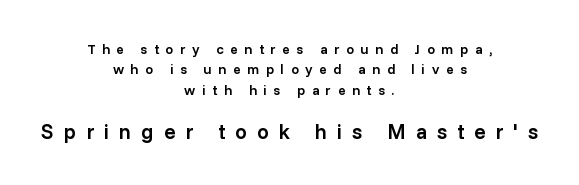
Q: Is the text bold? A: Semi-bold.
Q: Is the text italic (slanted)? A: No, it is upright.
Q: Is the text underlined? A: No.
Q: How is the paragraph aligned? A: Centered.
Q: Is the spacing between letters normal or unusually wide? A: Unusually wide.
Q: Is the spacing between lines tight, normal or loose? A: Normal.
Q: Which block of text is set in a larger size, the first (top) or the second (bottom)? A: The second (bottom) one.
